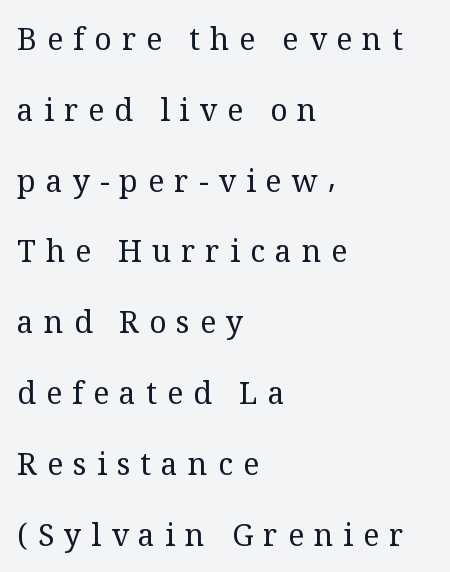
{"serif": "yes", "italic": "no", "bold": "no", "weight": "regular", "width": "normal", "stroke_contrast": "medium", "x_height": "medium", "monospaced": "no", "underline": "no", "align": "left", "line_spacing": "loose", "line_spacing_ratio": 2.36, "letter_spacing": "wide", "letter_spacing_em": 0.34, "glyph_px": 30}
